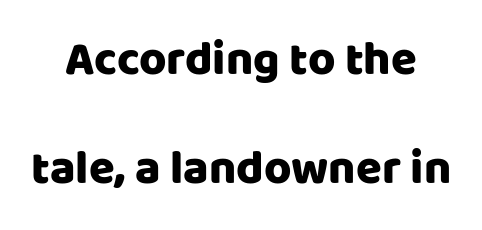
The image shows 47 px sans-serif type, upright; set loose line spacing (2.31x), normal letter spacing, not underlined; low stroke contrast and a large x-height.
